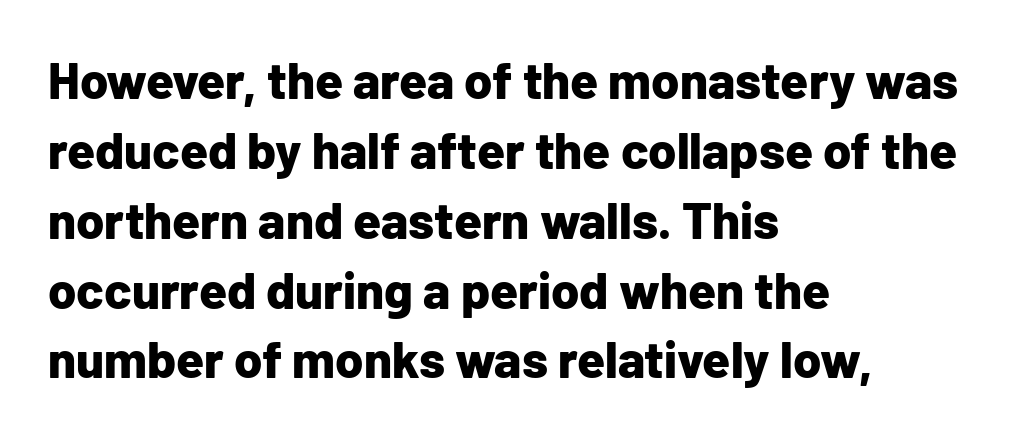
{"serif": "no", "italic": "no", "bold": "yes", "weight": "bold", "width": "normal", "stroke_contrast": "low", "x_height": "medium", "monospaced": "no", "underline": "no", "align": "left", "line_spacing": "normal", "line_spacing_ratio": 1.37, "letter_spacing": "normal", "letter_spacing_em": 0.0, "glyph_px": 51}
